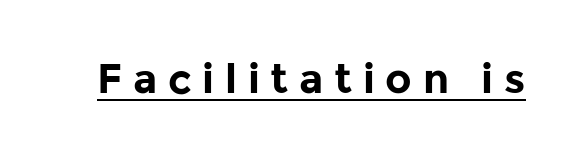
Q: Is the text bold? A: Yes.
Q: Is the text italic (slanted)? A: No, it is upright.
Q: Is the typeface a serif or a sans-serif typeface? A: Sans-serif.
Q: Is the text underlined? A: Yes.
Q: Is the spacing between letters normal or unusually wide? A: Unusually wide.
Q: Width (condensed, normal, or wide)? A: Normal.
Q: Stroke contrast? A: Low.
Q: x-height? A: Medium.
Q: Monospaced? A: No.
